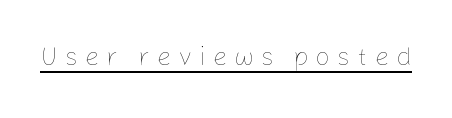
Loose tracking; the words dissolve into strings of separated letters. In designer terms, the underline attribute is active on this setting. Upright lettering throughout. No chunkiness to these letters — they're not bold.
